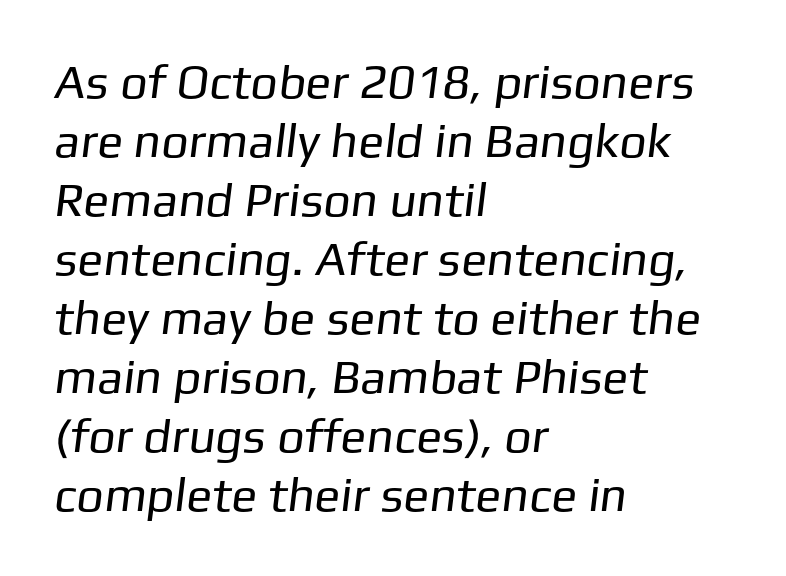
Q: Is the text bold? A: No.
Q: Is the typeface a serif or a sans-serif typeface? A: Sans-serif.
Q: Is the text underlined? A: No.
Q: How is the paragraph aligned? A: Left-aligned.
Q: Is the spacing between letters normal or unusually wide? A: Normal.
Q: Width (condensed, normal, or wide)? A: Normal.
Q: Stroke contrast? A: Low.
Q: x-height? A: Medium.
Q: Monospaced? A: No.
